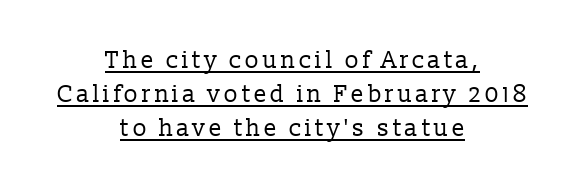
Q: Is the text bold? A: No.
Q: Is the text italic (slanted)? A: No, it is upright.
Q: Is the text underlined? A: Yes.
Q: How is the paragraph aligned? A: Centered.
Q: Is the spacing between lines tight, normal or loose? A: Normal.
